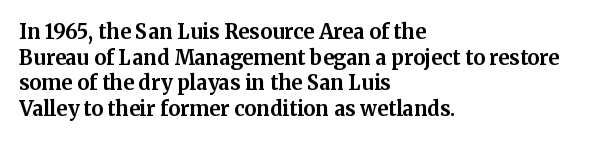
Q: Is the text bold? A: Yes.
Q: Is the text italic (slanted)? A: No, it is upright.
Q: Is the text underlined? A: No.
Q: How is the paragraph aligned? A: Left-aligned.
Q: Is the spacing between letters normal or unusually wide? A: Normal.
Q: Is the spacing between lines tight, normal or loose? A: Normal.
